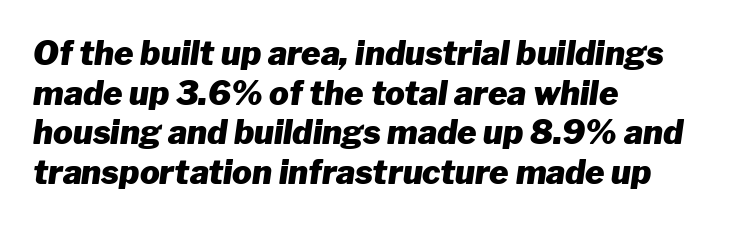
Here the designer chose a conventional face with non-uniform glyph widths. The font is running at its bold setting. Glyph-to-glyph distance matches everyday printed text. The gap between lines stays unmarked.
